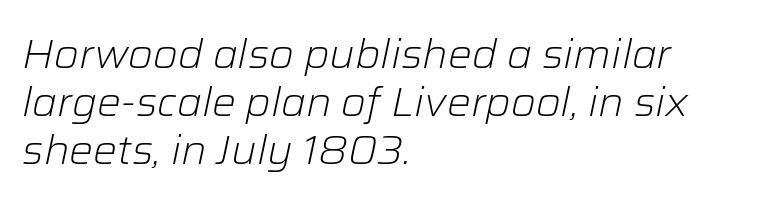
{"italic": "yes", "lean": "right", "slant_degrees": 12, "bold": "no", "weight": "light", "width": "normal", "stroke_contrast": "low", "x_height": "medium", "monospaced": "no", "underline": "no", "align": "left", "line_spacing_ratio": 1.2, "letter_spacing": "normal", "letter_spacing_em": 0.0, "glyph_px": 40}
